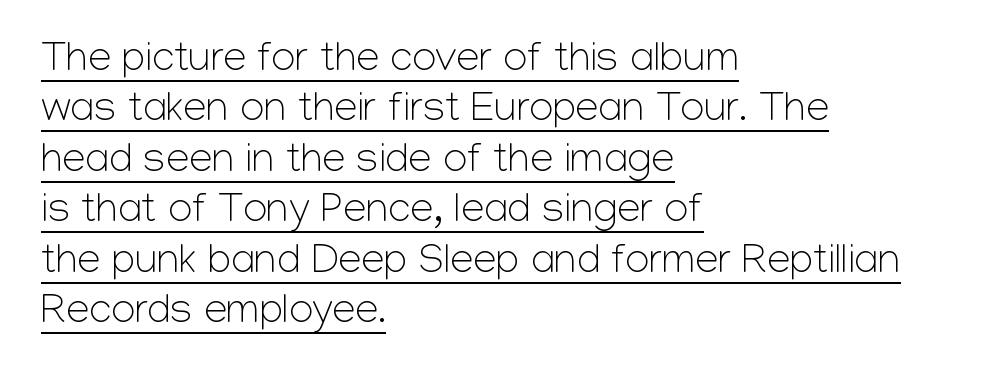
Q: Is the text bold? A: No.
Q: Is the text italic (slanted)? A: No, it is upright.
Q: Is the typeface a serif or a sans-serif typeface? A: Sans-serif.
Q: Is the text underlined? A: Yes.
Q: How is the paragraph aligned? A: Left-aligned.
Q: Is the spacing between letters normal or unusually wide? A: Normal.
Q: Width (condensed, normal, or wide)? A: Normal.
Q: Stroke contrast? A: Low.
Q: x-height? A: Medium.
Q: Monospaced? A: No.
